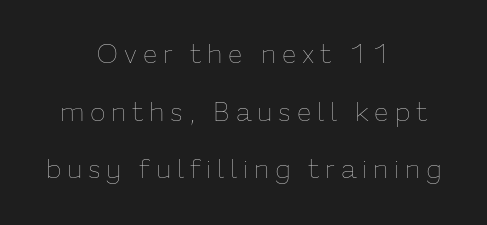
When letters stand straight like this, we call the style roman or upright. Nobody drew a line under any word here. The whitespace from short lines is split evenly between both sides. Look at the tracking — it's clearly loosened, letters drifting apart. Nothing heavy about these letters — not bold at all. Reading down the column, the eye jumps a long way to each next line.
